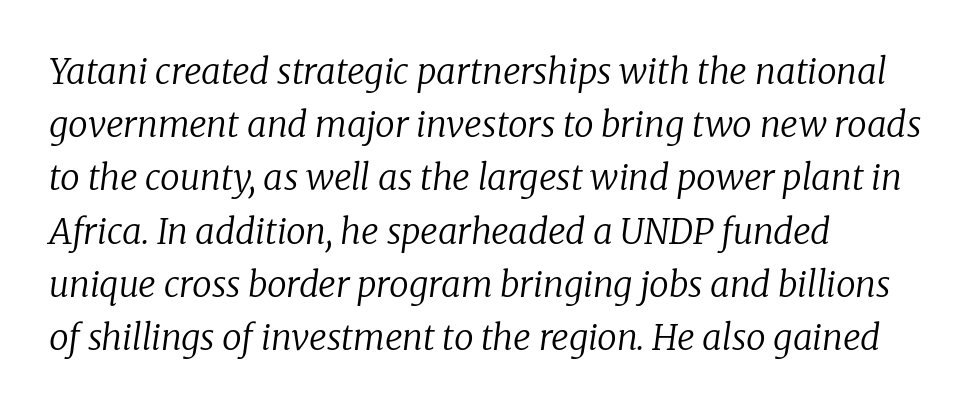
Q: Is the text bold? A: No.
Q: Is the text italic (slanted)? A: Yes, it leans right by about 8 degrees.
Q: Is the typeface a serif or a sans-serif typeface? A: Serif.
Q: Is the text underlined? A: No.
Q: How is the paragraph aligned? A: Left-aligned.
Q: Is the spacing between letters normal or unusually wide? A: Normal.
Q: Is the spacing between lines tight, normal or loose? A: Normal.
Q: Width (condensed, normal, or wide)? A: Normal.
Q: Stroke contrast? A: Low.
Q: x-height? A: Medium.
Q: Monospaced? A: No.
